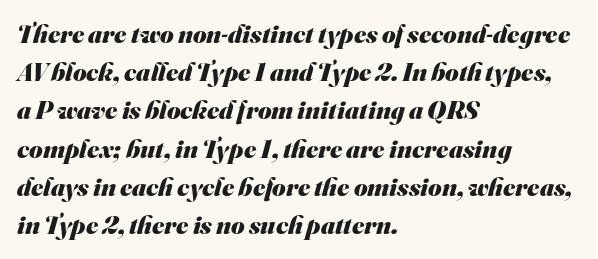
The image shows 26 px bold type; set left-aligned, normal line spacing (1.47x), normal letter spacing, not underlined.
